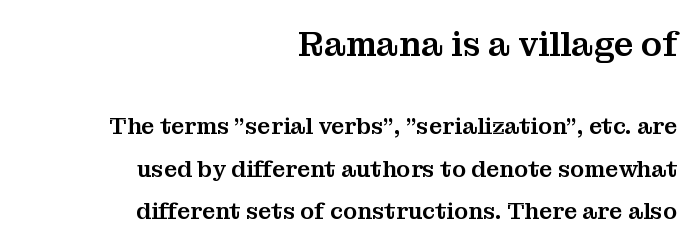
Yep, those are serifs on the letters. Each letter keeps its own natural width here, so spacing adapts to shape. The gaps between neighbouring characters are ordinary and unremarkable. Caption: multi-line text, flush right, ragged left.
